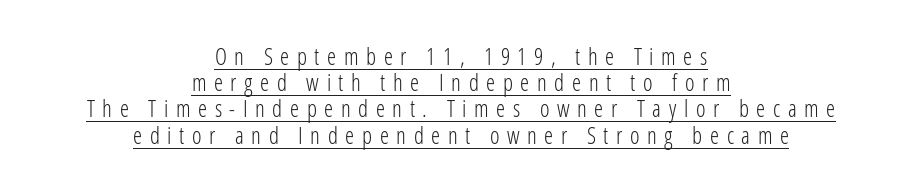
{"italic": "no", "bold": "no", "underline": "yes", "align": "center", "line_spacing": "tight", "line_spacing_ratio": 1.14, "letter_spacing": "wide", "letter_spacing_em": 0.33, "glyph_px": 23}
